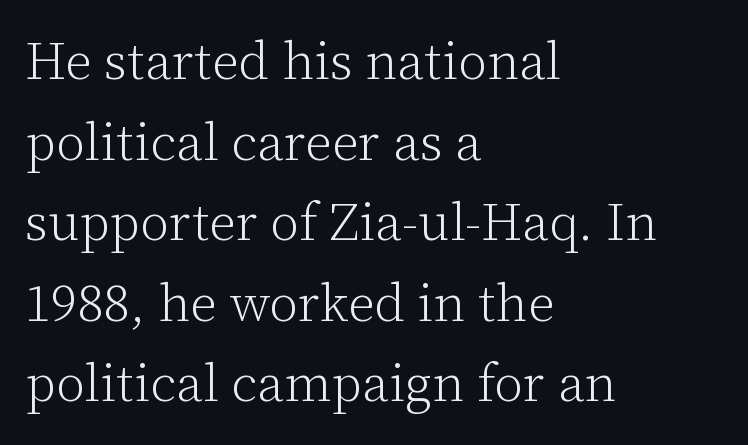
Q: Is the text bold? A: No.
Q: Is the text italic (slanted)? A: No, it is upright.
Q: Is the typeface a serif or a sans-serif typeface? A: Serif.
Q: Is the text underlined? A: No.
Q: How is the paragraph aligned? A: Left-aligned.
Q: Is the spacing between letters normal or unusually wide? A: Normal.
Q: Is the spacing between lines tight, normal or loose? A: Normal.
Q: Width (condensed, normal, or wide)? A: Normal.
Q: Stroke contrast? A: Low.
Q: x-height? A: Medium.
Q: Monospaced? A: No.
